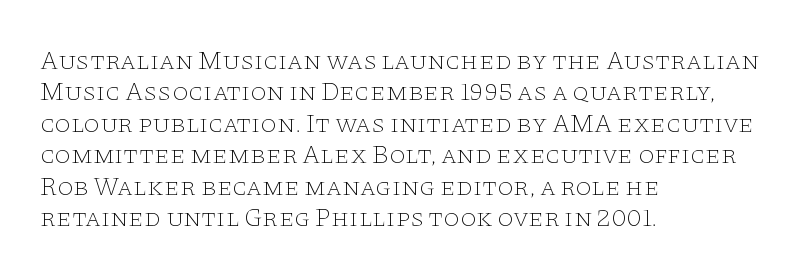
Q: Is the text bold? A: No.
Q: Is the text italic (slanted)? A: No, it is upright.
Q: Is the text underlined? A: No.
Q: How is the paragraph aligned? A: Left-aligned.
Q: Is the spacing between letters normal or unusually wide? A: Normal.
